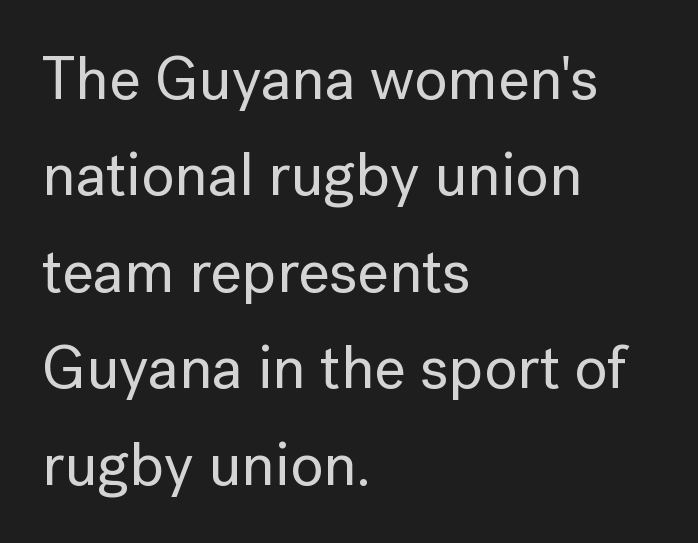
The image shows 61 px sans-serif type, upright; set left-aligned, normal line spacing (1.58x), normal letter spacing, not underlined; low stroke contrast and a medium x-height.
